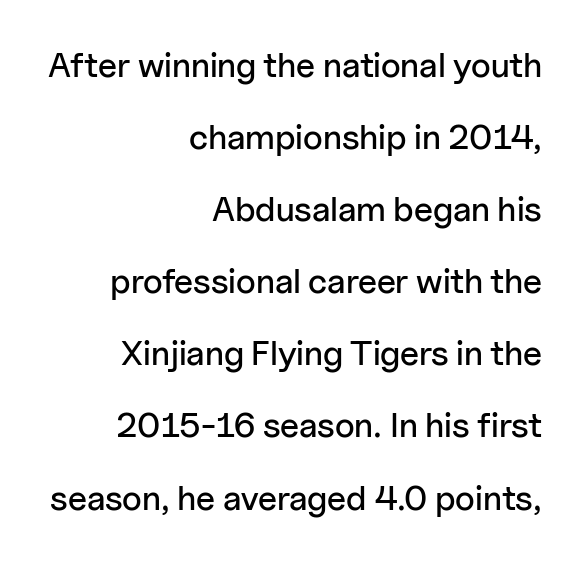
Q: Is the text italic (slanted)? A: No, it is upright.
Q: Is the typeface a serif or a sans-serif typeface? A: Sans-serif.
Q: Is the text underlined? A: No.
Q: How is the paragraph aligned? A: Right-aligned.
Q: Is the spacing between letters normal or unusually wide? A: Normal.
Q: Is the spacing between lines tight, normal or loose? A: Loose.
Q: Width (condensed, normal, or wide)? A: Normal.
Q: Stroke contrast? A: Low.
Q: x-height? A: Medium.
Q: Monospaced? A: No.
